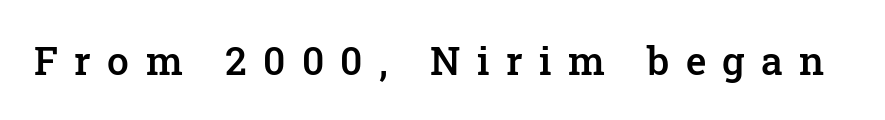
Q: Is the text bold? A: Semi-bold.
Q: Is the text italic (slanted)? A: No, it is upright.
Q: Is the typeface a serif or a sans-serif typeface? A: Serif.
Q: Is the text underlined? A: No.
Q: Is the spacing between letters normal or unusually wide? A: Unusually wide.
Q: Width (condensed, normal, or wide)? A: Normal.
Q: Stroke contrast? A: Low.
Q: x-height? A: Medium.
Q: Monospaced? A: No.
